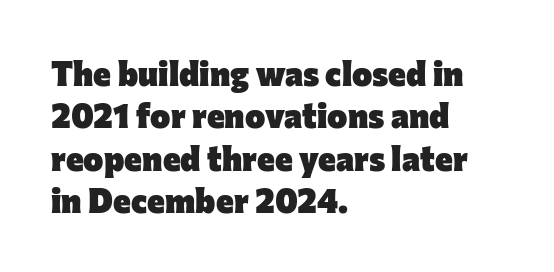
{"serif": "no", "italic": "no", "bold": "yes", "weight": "heavy", "width": "normal", "stroke_contrast": "low", "x_height": "medium", "monospaced": "no", "underline": "no", "align": "left", "line_spacing": "normal", "line_spacing_ratio": 1.25, "letter_spacing": "normal", "letter_spacing_em": 0.0, "glyph_px": 34}
